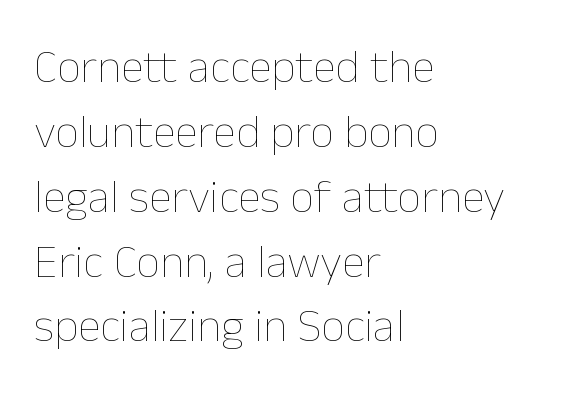
Proportional: the letters do not fall into vertical columns. No italicization has been applied; the sample stays upright. The rows are spaced the way most documents space them. Caption: multi-line text, flush left, ragged right.
